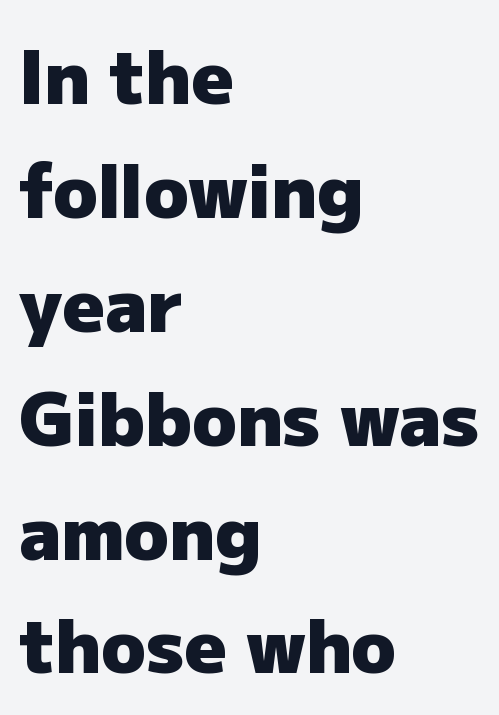
Note the varied advance widths — an 'i' is clearly narrower than an 'm'. A full-strength bold gives these letters their thick strokes. Rendered with straight, roman letterforms. If you drew a ruler down the left edge, every line would touch it.
